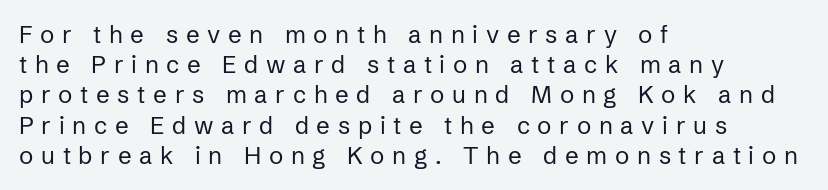
The image shows 24 px text type, upright; set left-aligned, normal line spacing (1.26x), unusually wide letter spacing (+0.32 em), not underlined.
